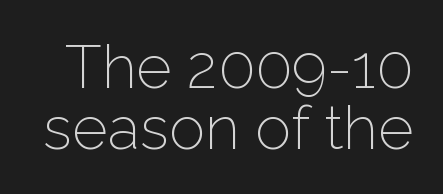
Q: Is the text bold? A: No.
Q: Is the text italic (slanted)? A: No, it is upright.
Q: Is the typeface a serif or a sans-serif typeface? A: Sans-serif.
Q: Is the text underlined? A: No.
Q: Is the spacing between letters normal or unusually wide? A: Normal.
Q: Is the spacing between lines tight, normal or loose? A: Tight.
Q: Width (condensed, normal, or wide)? A: Normal.
Q: Stroke contrast? A: Low.
Q: x-height? A: Medium.
Q: Monospaced? A: No.
